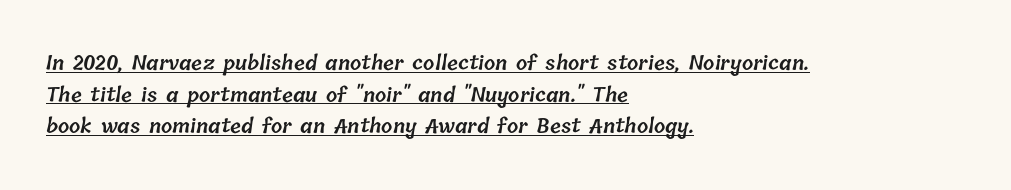
Successive baselines arrive at the customary interval. Compared with a centered layout, this one pins lines to the left instead. Stems and bowls a touch heavier than normal — semibold. Somebody hit Ctrl+U on this one — the words are underlined. Students, note that the glyphs here touch the page at normal intervals.
